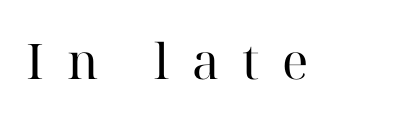
Q: Is the text bold? A: No.
Q: Is the text italic (slanted)? A: No, it is upright.
Q: Is the typeface a serif or a sans-serif typeface? A: Serif.
Q: Is the text underlined? A: No.
Q: Is the spacing between letters normal or unusually wide? A: Unusually wide.
Q: Width (condensed, normal, or wide)? A: Normal.
Q: Stroke contrast? A: High.
Q: x-height? A: Medium.
Q: Monospaced? A: No.
